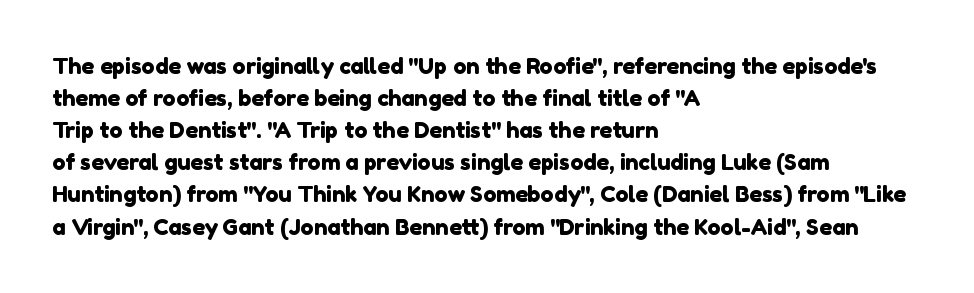
{"underline": "no", "align": "left", "line_spacing": "normal", "line_spacing_ratio": 1.46, "letter_spacing": "normal", "letter_spacing_em": 0.0, "glyph_px": 22}
